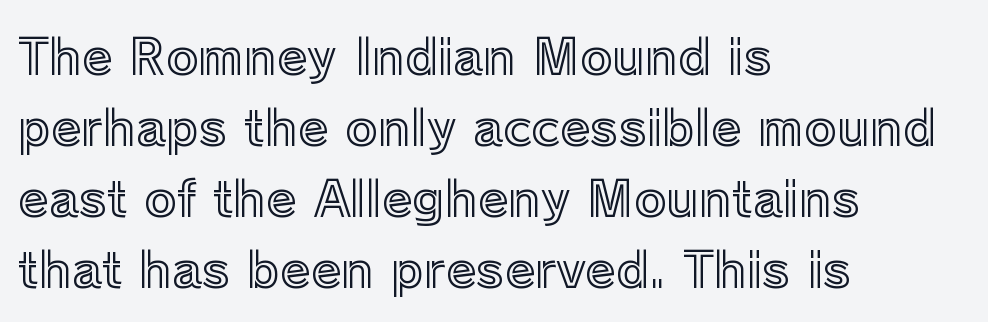
The image shows 49 px text type, upright; set left-aligned, normal line spacing (1.45x), normal letter spacing, not underlined; a medium x-height.
